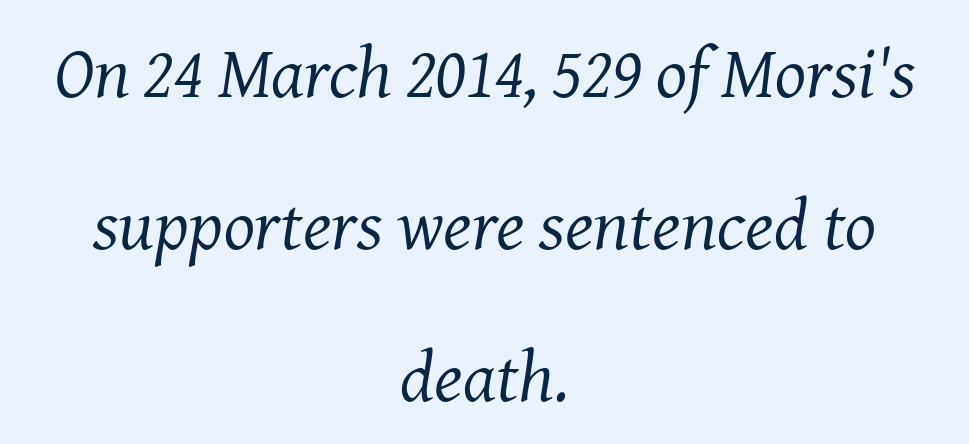
Every row of glyphs is offset so its center matches the block's center. Tracking value appears to be zero — textbook default spacing. Character widths vary here, with narrow letters taking less room than wide ones. The typography opts for an oblique posture over an upright one.
